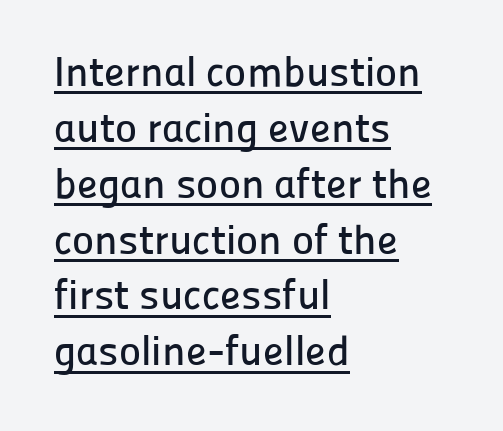
Leading matches the norm, producing a regular column. Stroke terminals: plain, sans-serif. Like a heading marked for emphasis, these lines bear an underscore. The face used here is proportionally spaced, like ordinary book or web type. A typesetter would call this zero additional tracking. Where is the straight margin? On the left.
